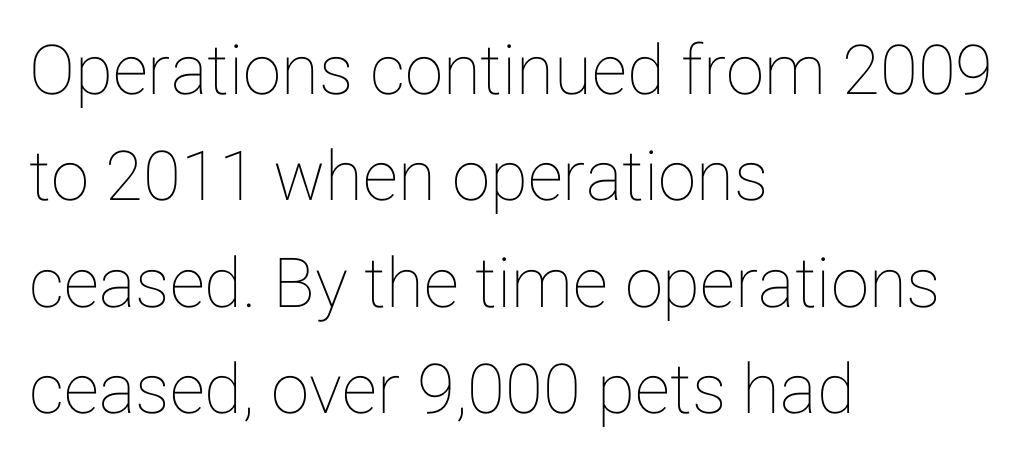
Q: Is the text italic (slanted)? A: No, it is upright.
Q: Is the text underlined? A: No.
Q: How is the paragraph aligned? A: Left-aligned.
Q: Is the spacing between letters normal or unusually wide? A: Normal.
Q: Is the spacing between lines tight, normal or loose? A: Normal.
Q: Width (condensed, normal, or wide)? A: Normal.
Q: Stroke contrast? A: Low.
Q: x-height? A: Medium.
Q: Monospaced? A: No.
